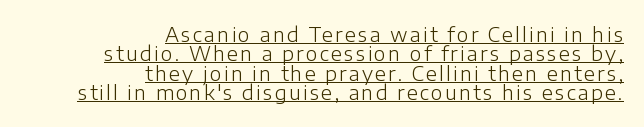
The image shows 20 px text type, upright; set right-aligned, tight line spacing (0.97x), underlined.
